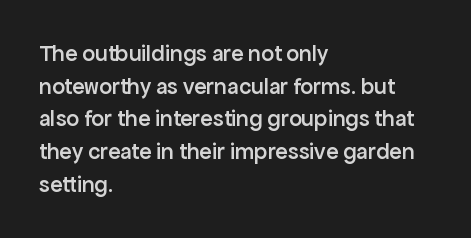
{"italic": "no", "bold": "semi", "underline": "no", "align": "left", "line_spacing": "normal", "line_spacing_ratio": 1.42, "letter_spacing": "normal", "letter_spacing_em": 0.0, "glyph_px": 23}
